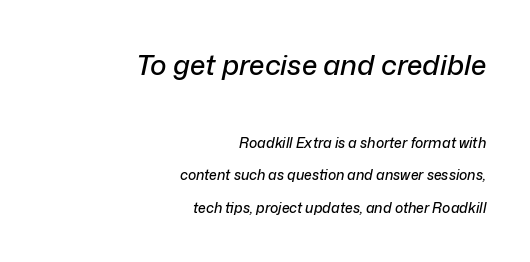
Rule under the text: the space is simply empty. The face used here has a pronounced slope to its letters. A student would call this right alignment; a typographer would say flush right, rag left. These lines stand farther apart than default settings would place them.
